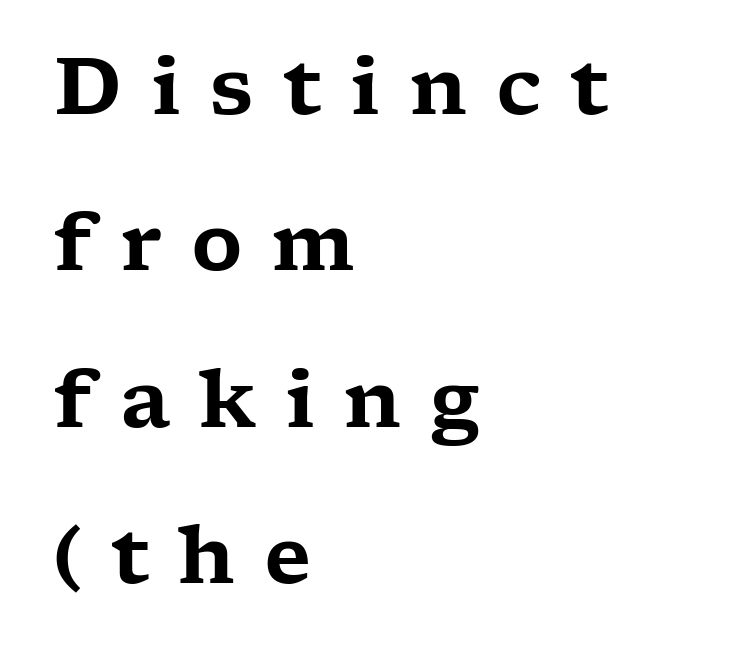
Q: Is the text italic (slanted)? A: No, it is upright.
Q: Is the typeface a serif or a sans-serif typeface? A: Serif.
Q: Is the text underlined? A: No.
Q: How is the paragraph aligned? A: Left-aligned.
Q: Is the spacing between letters normal or unusually wide? A: Unusually wide.
Q: Is the spacing between lines tight, normal or loose? A: Loose.
Q: Width (condensed, normal, or wide)? A: Wide.
Q: Stroke contrast? A: Low.
Q: x-height? A: Medium.
Q: Monospaced? A: No.
